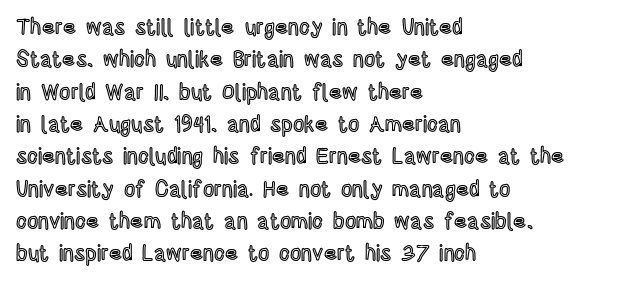
{"italic": "no", "underline": "no", "align": "left", "line_spacing": "normal", "line_spacing_ratio": 1.47, "letter_spacing": "normal", "letter_spacing_em": 0.0, "glyph_px": 22}
